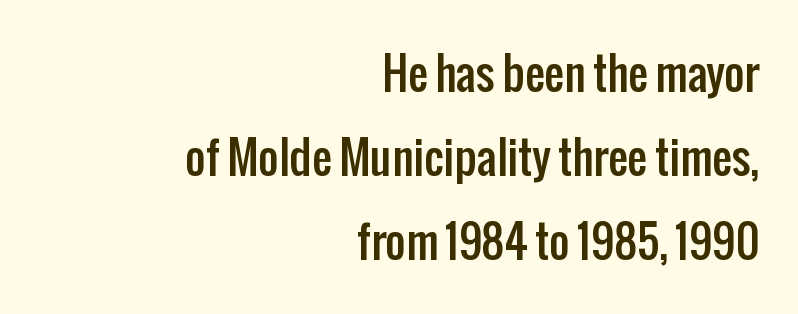
Notice how the stems are strictly vertical — no italics here. Look at the tracking — it's just the regular setting, nothing added. Right-aligned paragraph, ragged on the left. The passage shown is typed in a proportional face where columns would drift.
